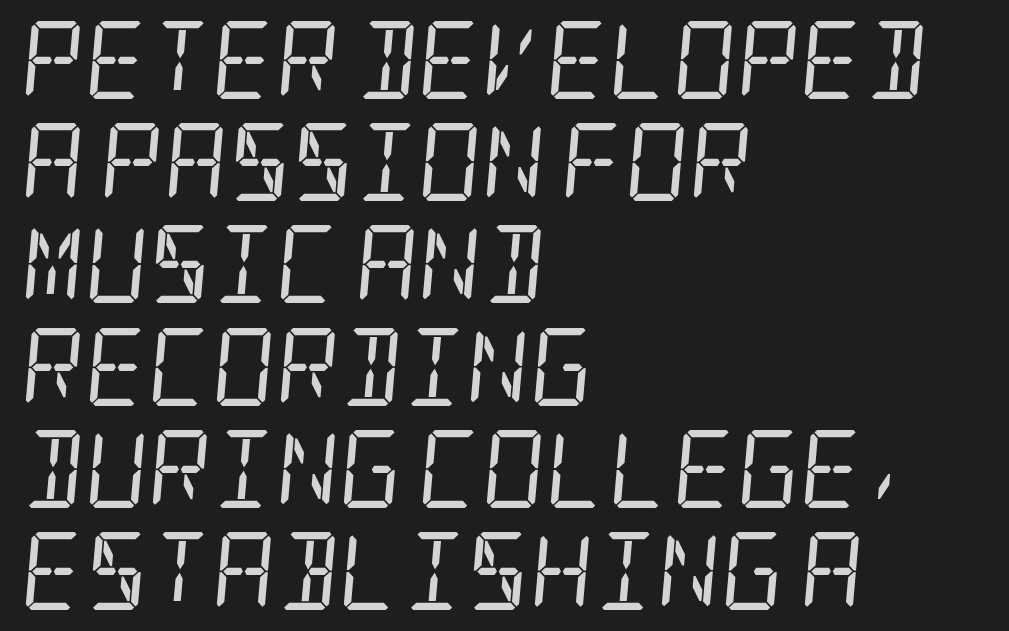
Q: Is the text bold? A: No.
Q: Is the text italic (slanted)? A: Yes, it leans right by about 5 degrees.
Q: Is the typeface a serif or a sans-serif typeface? A: Serif.
Q: Is the text underlined? A: No.
Q: How is the paragraph aligned? A: Left-aligned.
Q: Is the spacing between letters normal or unusually wide? A: Normal.
Q: Is the spacing between lines tight, normal or loose? A: Normal.
Q: Width (condensed, normal, or wide)? A: Condensed.
Q: Stroke contrast? A: Low.
Q: x-height? A: Large.
